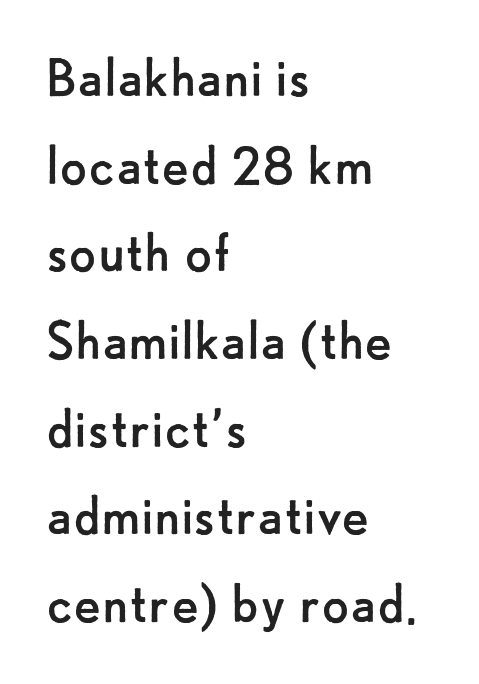
{"serif": "no", "italic": "no", "bold": "no", "weight": "regular", "width": "normal", "stroke_contrast": "low", "x_height": "small", "monospaced": "no", "underline": "no", "align": "left", "line_spacing": "normal", "line_spacing_ratio": 1.37, "letter_spacing": "normal", "letter_spacing_em": 0.0, "glyph_px": 64}
